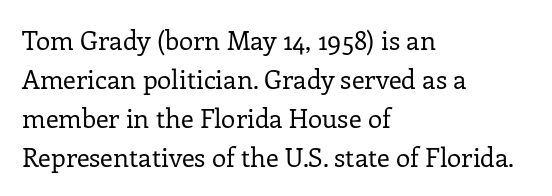
The image shows 26 px text type, upright; set left-aligned, normal line spacing (1.5x), normal letter spacing, not underlined.
